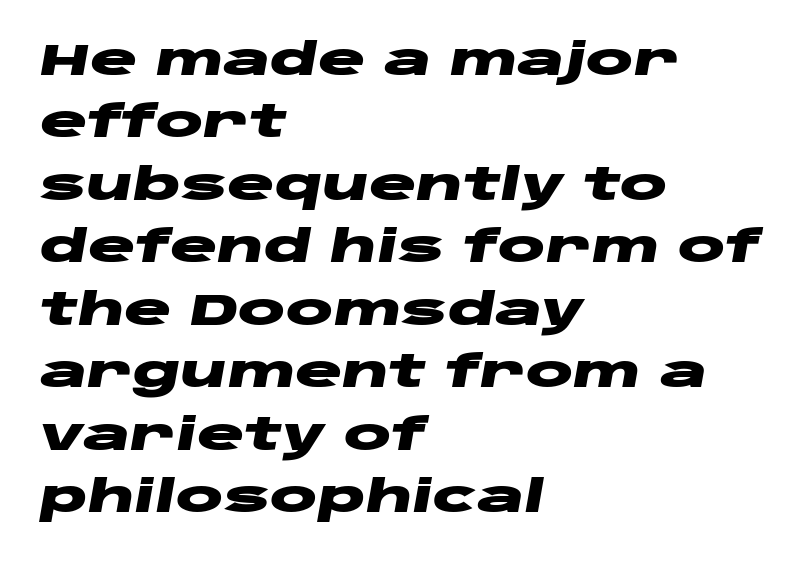
{"italic": "yes", "lean": "right", "slant_degrees": 10, "bold": "yes", "weight": "heavy", "width": "wide", "stroke_contrast": "low", "x_height": "large", "monospaced": "no", "underline": "no", "align": "left", "line_spacing": "normal", "line_spacing_ratio": 1.42, "letter_spacing": "normal", "letter_spacing_em": 0.0, "glyph_px": 44}
